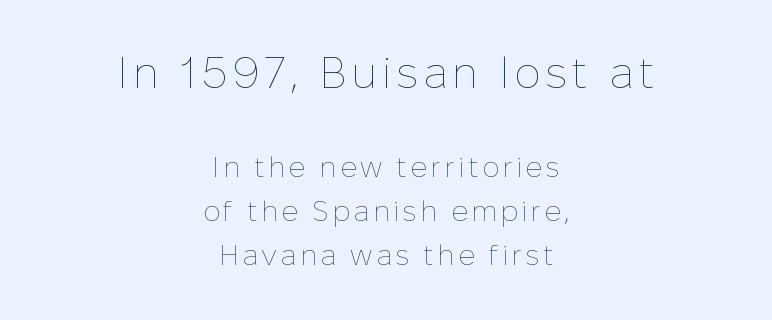
The image shows 44 px thin type, upright; set centered, normal line spacing (1.52x), not underlined; the first (top) block is 1.52x larger; low stroke contrast and a medium x-height.
